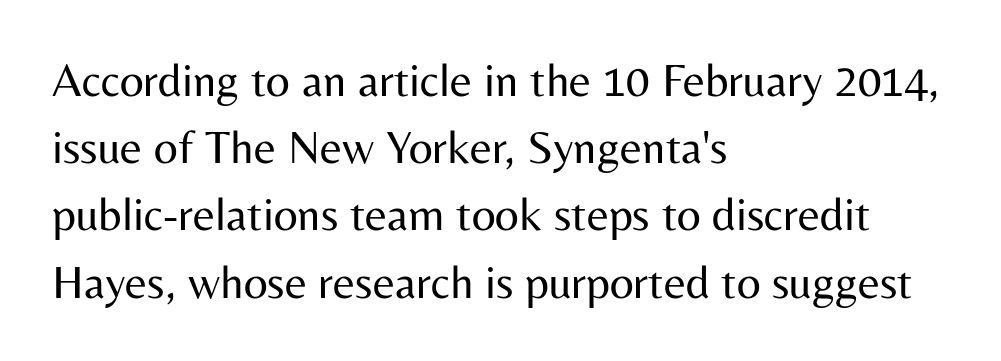
Words float on clear page, feet unadorned. Does the type have serifs? No, each stem ends abruptly. Italic: no, the glyphs are upright roman. Is the stroke heavy? The answer is a plain regular-or-lighter. These lines sit exactly where default settings would place them.
